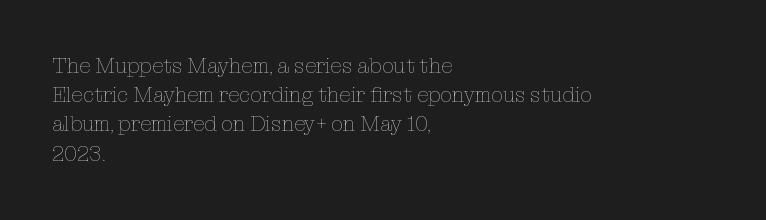
{"italic": "no", "bold": "no", "underline": "no", "align": "left", "line_spacing": "normal", "line_spacing_ratio": 1.39, "letter_spacing": "normal", "letter_spacing_em": 0.0, "glyph_px": 21}
